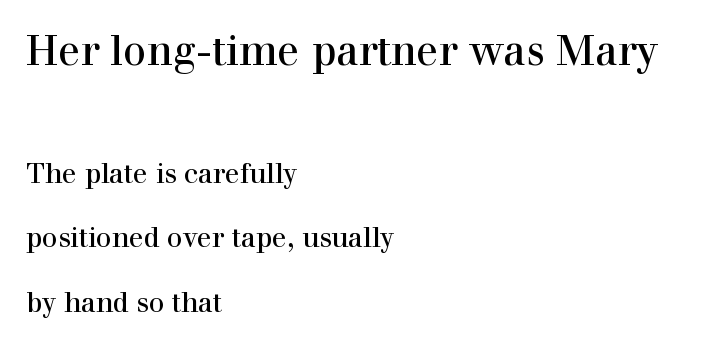
Each row of text sits above clean, open space. Layout note: lines flush left. These lines were composed using upright roman letters. Two sizes are in play, and the larger belongs to the first block.
